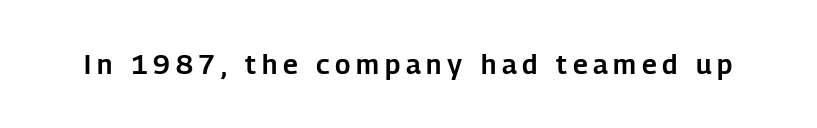
Descenders hang freely into open space. These lines were composed using upright roman letters. Compared with typical body copy, the letter spacing here is much looser.
